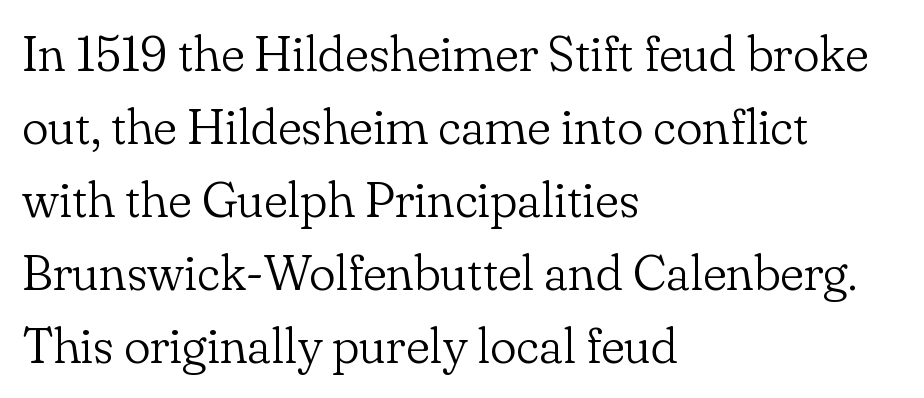
{"serif": "yes", "italic": "no", "bold": "no", "weight": "light", "width": "normal", "stroke_contrast": "low", "x_height": "small", "monospaced": "no", "underline": "no", "align": "left", "line_spacing": "normal", "line_spacing_ratio": 1.46, "letter_spacing": "normal", "letter_spacing_em": 0.0, "glyph_px": 50}
